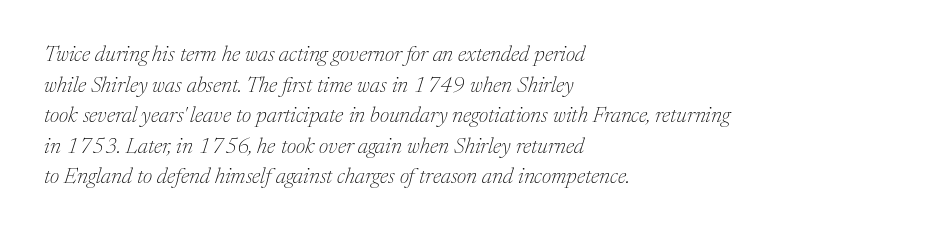
{"italic": "yes", "lean": "right", "slant_degrees": 17, "bold": "no", "underline": "no", "align": "left", "line_spacing": "normal", "line_spacing_ratio": 1.39, "letter_spacing": "normal", "letter_spacing_em": 0.0, "glyph_px": 22}
